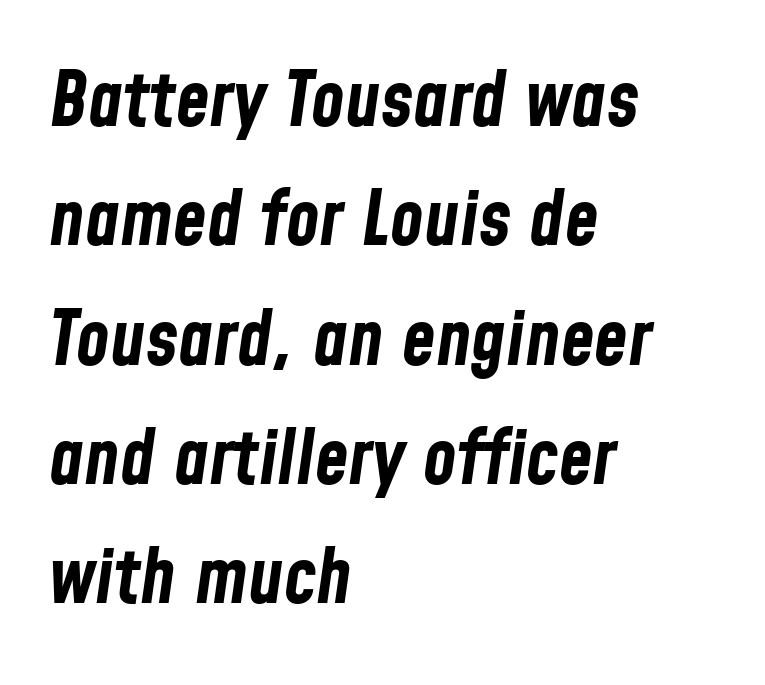
Q: Is the text bold? A: Yes.
Q: Is the text italic (slanted)? A: Yes, it leans right by about 8 degrees.
Q: Is the text underlined? A: No.
Q: How is the paragraph aligned? A: Left-aligned.
Q: Is the spacing between letters normal or unusually wide? A: Normal.
Q: Is the spacing between lines tight, normal or loose? A: Normal.
Q: Width (condensed, normal, or wide)? A: Condensed.
Q: Stroke contrast? A: Low.
Q: x-height? A: Medium.
Q: Monospaced? A: No.
